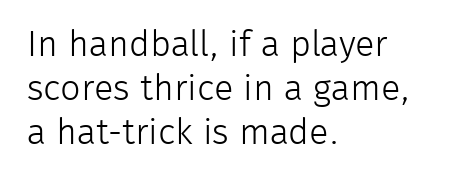
Q: Is the text bold? A: No.
Q: Is the text italic (slanted)? A: No, it is upright.
Q: Is the typeface a serif or a sans-serif typeface? A: Sans-serif.
Q: Is the text underlined? A: No.
Q: How is the paragraph aligned? A: Left-aligned.
Q: Is the spacing between letters normal or unusually wide? A: Normal.
Q: Width (condensed, normal, or wide)? A: Normal.
Q: Stroke contrast? A: Low.
Q: x-height? A: Medium.
Q: Monospaced? A: No.
